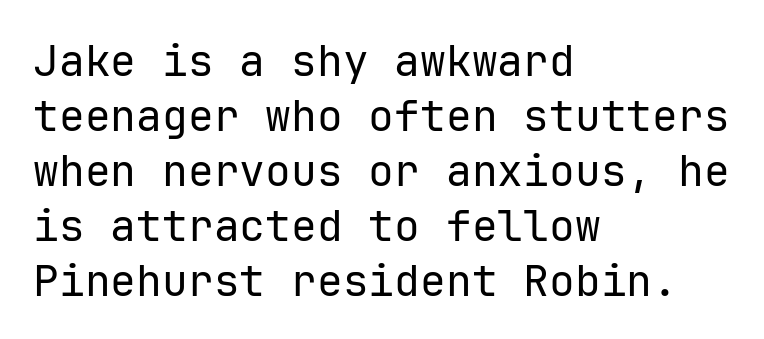
Between one letter and the next there's only the usual sliver of space. The rendering anchors every line to the left-hand side. This rendering employs a face without finishing strokes, i.e., a sans-serif. Note the uniform advance width — an 'i' takes as much space as an 'm'.
